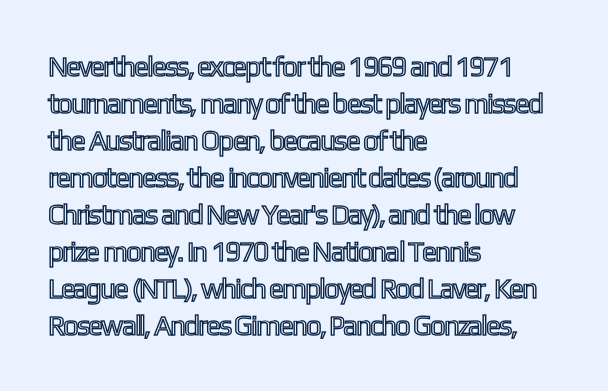
{"italic": "no", "width": "condensed", "x_height": "medium", "monospaced": "no", "underline": "no", "align": "left", "line_spacing": "normal", "line_spacing_ratio": 1.32, "letter_spacing": "normal", "letter_spacing_em": 0.0, "glyph_px": 28}
